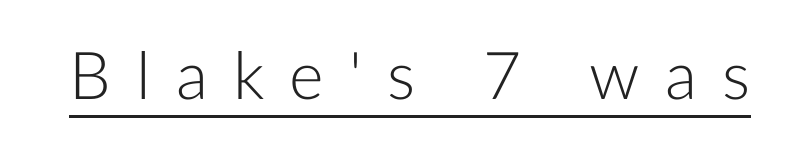
Every character sits straight up, as roman type does. The rendering shows plain stroke endings on the letterforms — a sans-serif design. These lines have a slow, spaced-out rhythm from letter to letter. Is the type heavy? It reads as light-to-regular instead.
